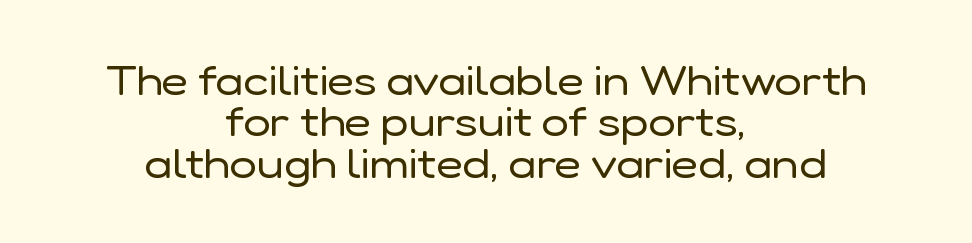
The type is set solid horizontally, with unmodified tracking. You can tell from the bare stems that sans-serif type was used. The letters advance in unequal steps, a hallmark of proportional type. Ascenders rise straight up at ninety degrees.
